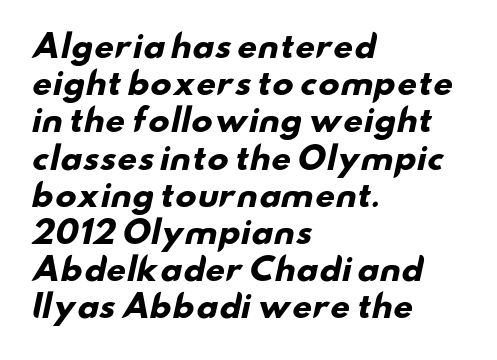
Q: Is the text bold? A: Yes.
Q: Is the typeface a serif or a sans-serif typeface? A: Sans-serif.
Q: Is the text underlined? A: No.
Q: How is the paragraph aligned? A: Left-aligned.
Q: Is the spacing between letters normal or unusually wide? A: Normal.
Q: Width (condensed, normal, or wide)? A: Wide.
Q: Stroke contrast? A: Low.
Q: x-height? A: Small.
Q: Monospaced? A: No.
